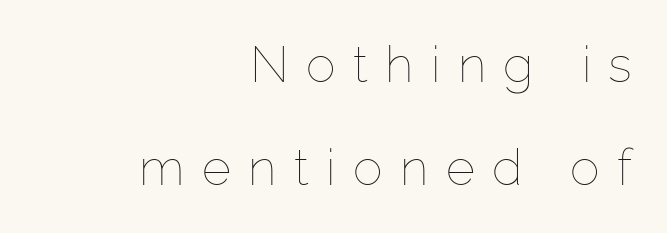
Q: Is the text bold? A: No.
Q: Is the text italic (slanted)? A: No, it is upright.
Q: Is the text underlined? A: No.
Q: How is the paragraph aligned? A: Right-aligned.
Q: Is the spacing between letters normal or unusually wide? A: Unusually wide.
Q: Is the spacing between lines tight, normal or loose? A: Loose.
Q: Width (condensed, normal, or wide)? A: Normal.
Q: Stroke contrast? A: Low.
Q: x-height? A: Medium.
Q: Monospaced? A: No.
